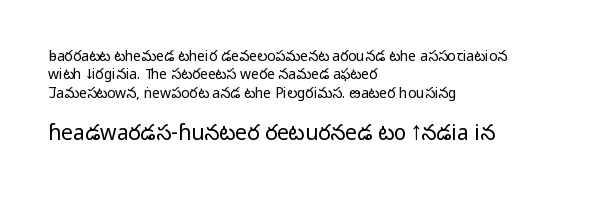
{"italic": "no", "bold": "no", "underline": "no", "align": "left", "line_spacing": "normal", "line_spacing_ratio": 1.31, "letter_spacing": "normal", "letter_spacing_em": 0.0, "larger_block": "second", "size_ratio": 1.5, "glyph_px": 21}
